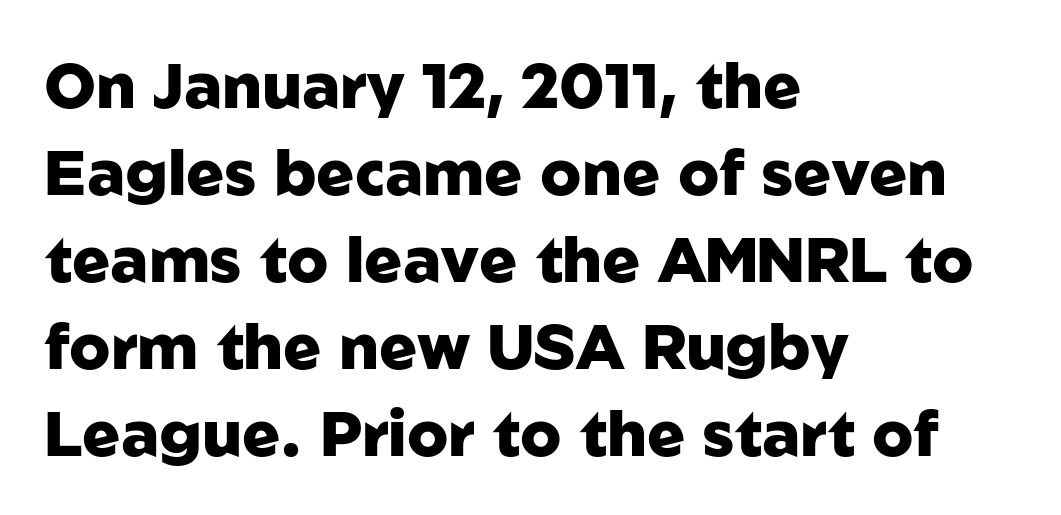
Q: Is the text bold? A: Yes.
Q: Is the text italic (slanted)? A: No, it is upright.
Q: Is the typeface a serif or a sans-serif typeface? A: Sans-serif.
Q: Is the text underlined? A: No.
Q: How is the paragraph aligned? A: Left-aligned.
Q: Is the spacing between letters normal or unusually wide? A: Normal.
Q: Is the spacing between lines tight, normal or loose? A: Normal.
Q: Width (condensed, normal, or wide)? A: Normal.
Q: Stroke contrast? A: Low.
Q: x-height? A: Medium.
Q: Monospaced? A: No.
